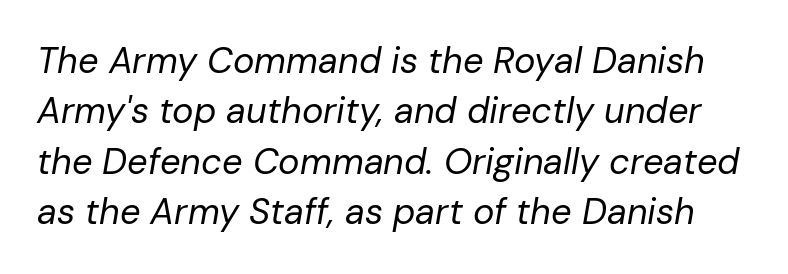
A normal amount of white space separates one row of letters from the next. A typesetter would call this proportional, since set widths differ per character. The letterforms sit shoulder to shoulder at normal distance. Bold? No — there's no thickening of the strokes. Does the lettering tilt? It does — this is italic. The area under the type is left untouched.
